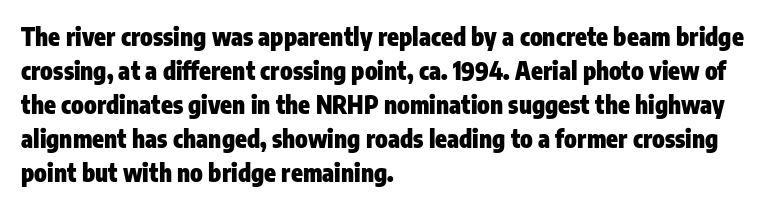
The passage shown stacks its lines at a standard gap. These lines keep a tight, regular rhythm from letter to letter. Descenders hang freely into open space. The sample has been set heavy, in full bold. Leftover space on each line is placed entirely after the last word. Nope, not italic — everything's standing straight.
